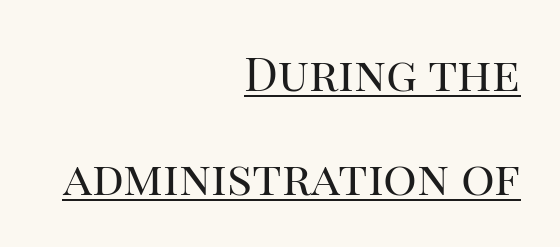
The specimen reads as upright at a glance. The vertical gap from one line to the next is large. Weight: in the light-to-regular range. This sample has the flowing, uneven cadence of proportional lettering.
